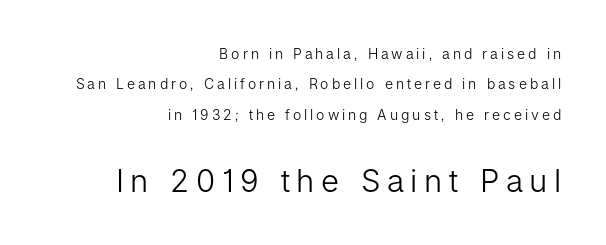
No letter is thick-stroked: the sample isn't bold. This sample uses an upright cut, with every glyph sitting square on the baseline. The face used here is a sans, in the tradition of grotesques and geometrics. Here the designer chose a conventional face with non-uniform glyph widths. Airy leading. Which margin do the lines hug? The right one — the left edge is uneven.
